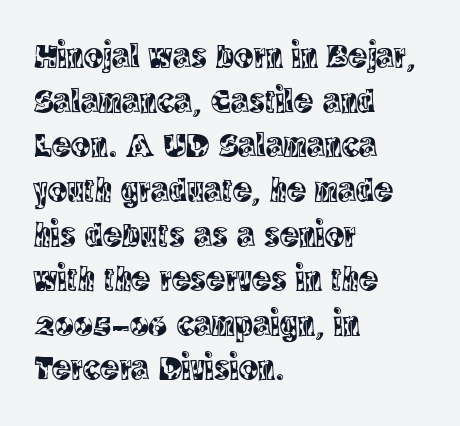
{"serif": "yes", "italic": "no", "width": "condensed", "x_height": "large", "monospaced": "no", "underline": "no", "align": "left", "line_spacing_ratio": 1.24, "letter_spacing": "normal", "letter_spacing_em": 0.0, "glyph_px": 36}
